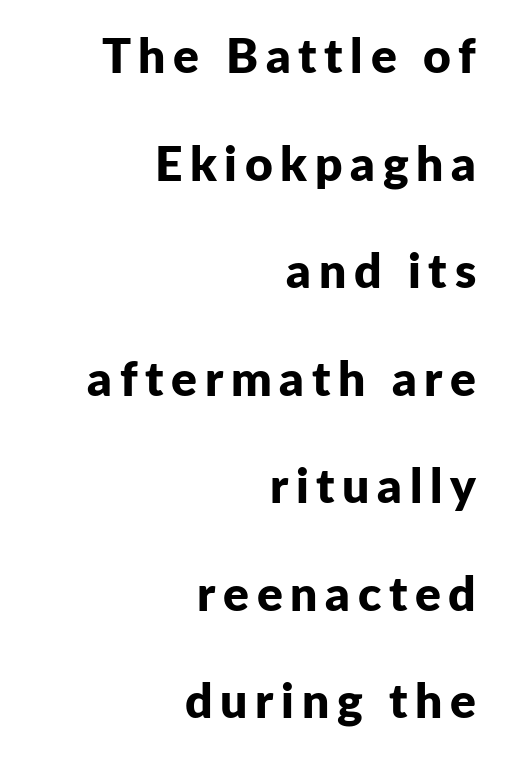
Alignment: flush right. Leading is clearly above the norm, producing a sparse column. These lines are composed in type without serifs. This is the regular roman posture of the typeface. Beneath every word, the page is bare.
